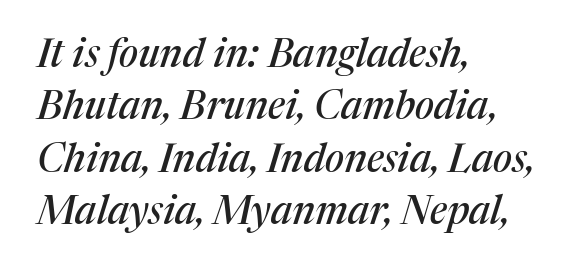
{"serif": "yes", "italic": "yes", "lean": "right", "slant_degrees": 17, "width": "normal", "stroke_contrast": "medium", "x_height": "medium", "monospaced": "no", "underline": "no", "align": "left", "line_spacing": "normal", "line_spacing_ratio": 1.34, "letter_spacing": "normal", "letter_spacing_em": 0.0, "glyph_px": 39}
